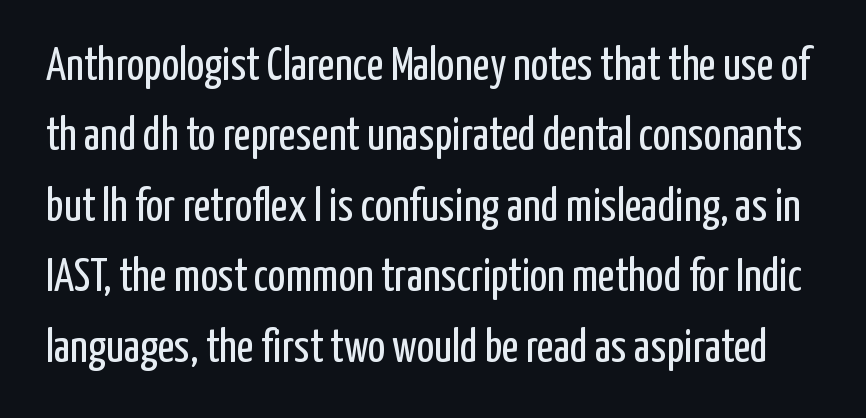
Each new line begins a customary step beneath the previous one. The type sits square on the baseline with zero lean. Unmarked baselines from the first word to the last. Nobody touched the tracking dial on this one. Each letter keeps its own natural width here, so spacing adapts to shape. Summary of weight: not heavy and not bold.
